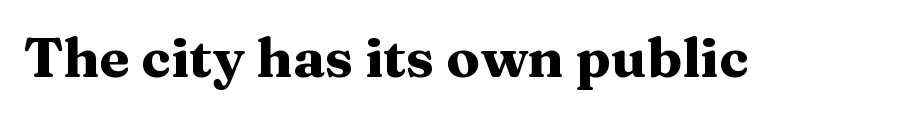
{"serif": "yes", "italic": "no", "bold": "yes", "weight": "heavy", "width": "wide", "stroke_contrast": "medium", "x_height": "medium", "monospaced": "no", "underline": "no", "letter_spacing": "normal", "letter_spacing_em": 0.0, "glyph_px": 55}
